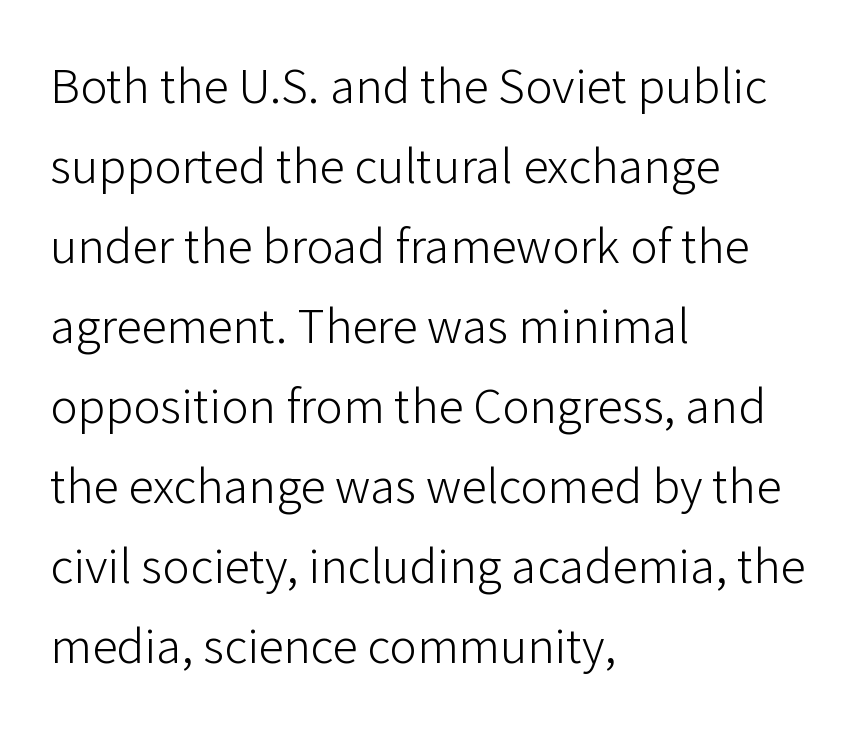
The image shows 51 px light sans-serif type, upright; set left-aligned, normal line spacing (1.57x), normal letter spacing, not underlined; low stroke contrast and a medium x-height.
